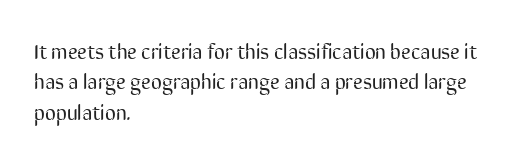
{"italic": "no", "bold": "no", "underline": "no", "align": "left", "line_spacing": "normal", "line_spacing_ratio": 1.45, "letter_spacing": "normal", "letter_spacing_em": 0.0, "glyph_px": 21}
